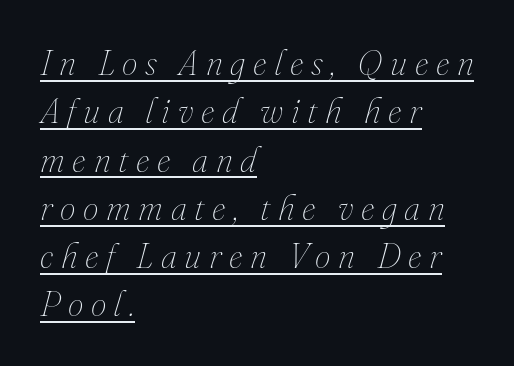
{"italic": "yes", "lean": "right", "slant_degrees": 16, "bold": "no", "weight": "thin", "width": "normal", "stroke_contrast": "medium", "x_height": "small", "monospaced": "no", "underline": "yes", "align": "left", "line_spacing": "normal", "line_spacing_ratio": 1.38, "letter_spacing": "wide", "letter_spacing_em": 0.22, "glyph_px": 35}
